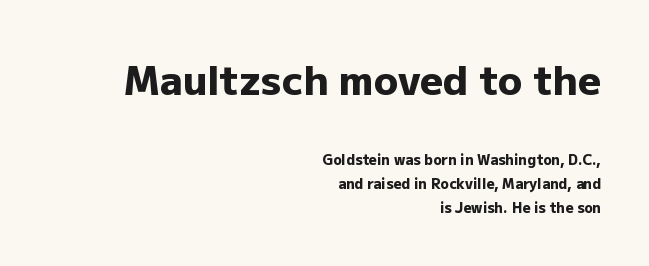
Q: Is the text bold? A: Yes.
Q: Is the text italic (slanted)? A: No, it is upright.
Q: Is the typeface a serif or a sans-serif typeface? A: Sans-serif.
Q: Is the text underlined? A: No.
Q: How is the paragraph aligned? A: Right-aligned.
Q: Is the spacing between letters normal or unusually wide? A: Normal.
Q: Is the spacing between lines tight, normal or loose? A: Normal.
Q: Which block of text is set in a larger size, the first (top) or the second (bottom)? A: The first (top) one.
Q: Width (condensed, normal, or wide)? A: Normal.
Q: Stroke contrast? A: Low.
Q: x-height? A: Medium.
Q: Monospaced? A: No.
